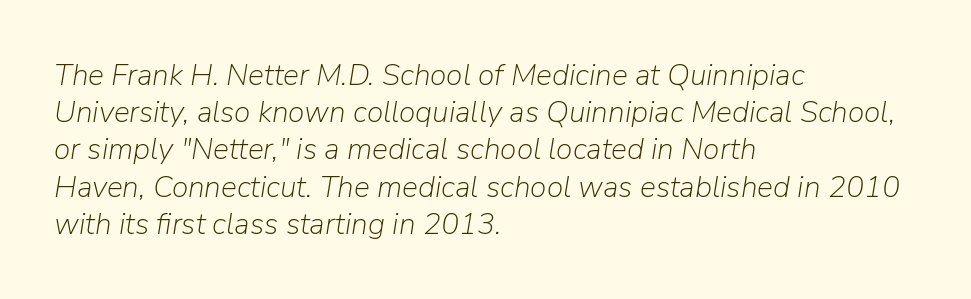
The image shows 30 px light type, italic (leaning right); set left-aligned, line spacing 1.24x, normal letter spacing, not underlined; low stroke contrast and a medium x-height.
